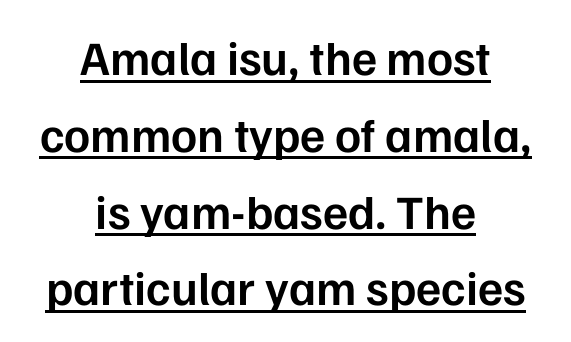
{"serif": "no", "italic": "no", "bold": "semi", "weight": "semibold", "width": "normal", "stroke_contrast": "low", "x_height": "medium", "monospaced": "no", "underline": "yes", "align": "center", "line_spacing": "normal", "line_spacing_ratio": 1.6, "letter_spacing": "normal", "letter_spacing_em": 0.0, "glyph_px": 48}
